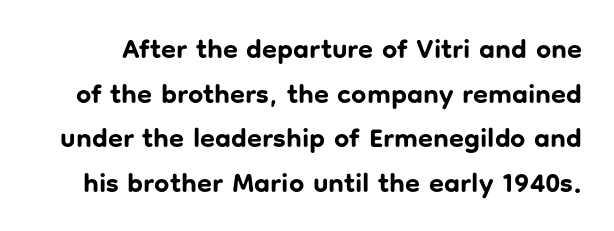
The font's upright variant was chosen for this text. Typesetter's note: full bold, strokes at maximum text heaviness. Tracking value appears to be zero — textbook default spacing. The zone under the glyphs is completely vacant.
